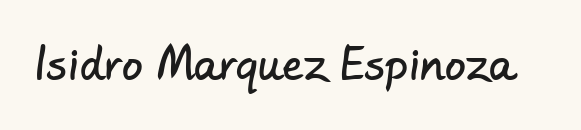
Q: Is the typeface a serif or a sans-serif typeface? A: Sans-serif.
Q: Is the text underlined? A: No.
Q: Is the spacing between letters normal or unusually wide? A: Normal.
Q: Width (condensed, normal, or wide)? A: Normal.
Q: Stroke contrast? A: Low.
Q: x-height? A: Small.
Q: Monospaced? A: No.
